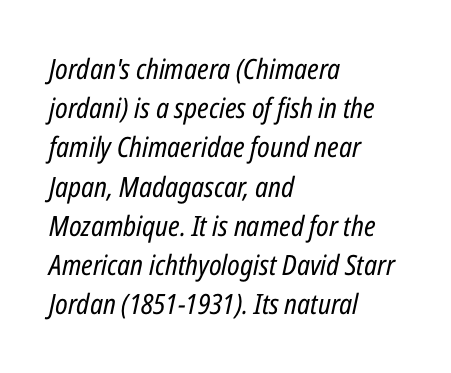
The image shows 28 px regular-weight, condensed type, italic (leaning right); set left-aligned, normal line spacing (1.4x), normal letter spacing, not underlined; low stroke contrast and a medium x-height.
